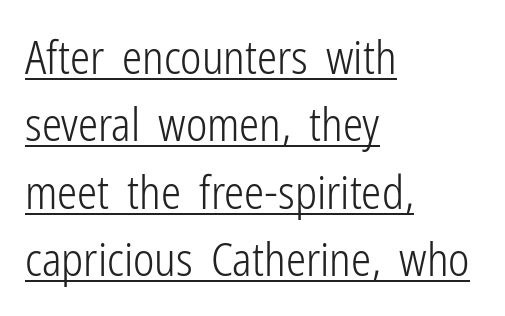
{"serif": "no", "italic": "no", "bold": "no", "weight": "light", "width": "condensed", "stroke_contrast": "low", "x_height": "medium", "monospaced": "no", "underline": "yes", "align": "left", "line_spacing": "normal", "line_spacing_ratio": 1.5, "letter_spacing": "normal", "letter_spacing_em": 0.0, "glyph_px": 45}
